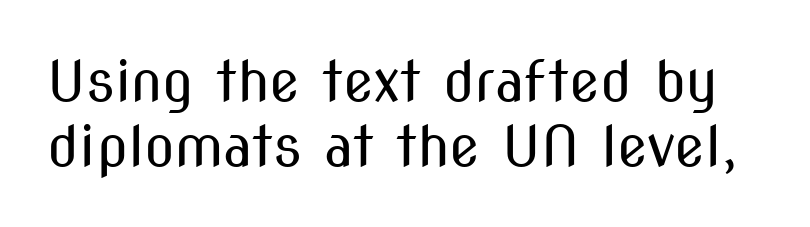
Think standard paragraph weight, or any step lighter than that. Designer's note — italics off, roman on. Honestly, the letter spacing is just normal — you wouldn't notice it. This sample uses a sans-serif face. The passage shown is not underscored anywhere. Character widths vary here, with narrow letters taking less room than wide ones.
